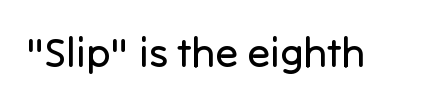
The image shows 42 px regular-weight sans-serif type, upright; set normal letter spacing, not underlined; low stroke contrast and a medium x-height.
